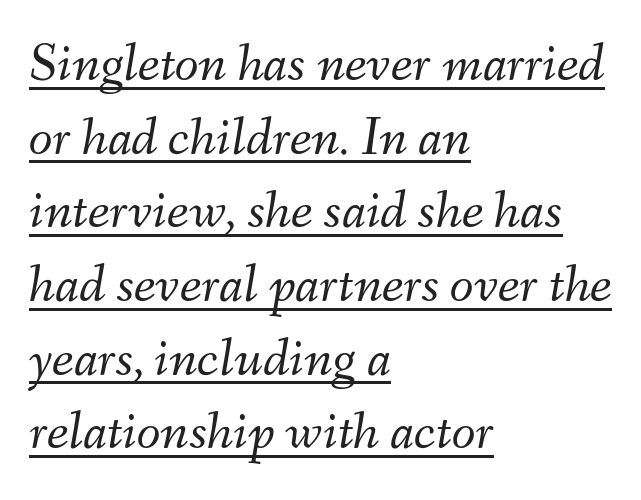
Q: Is the text bold? A: No.
Q: Is the text italic (slanted)? A: Yes, it leans right by about 9 degrees.
Q: Is the text underlined? A: Yes.
Q: How is the paragraph aligned? A: Left-aligned.
Q: Is the spacing between letters normal or unusually wide? A: Normal.
Q: Is the spacing between lines tight, normal or loose? A: Normal.
Q: Width (condensed, normal, or wide)? A: Normal.
Q: Stroke contrast? A: Medium.
Q: x-height? A: Small.
Q: Monospaced? A: No.
